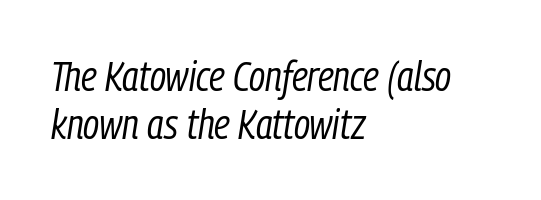
Q: Is the text bold? A: No.
Q: Is the text italic (slanted)? A: Yes, it leans right by about 9 degrees.
Q: Is the text underlined? A: No.
Q: How is the paragraph aligned? A: Left-aligned.
Q: Is the spacing between letters normal or unusually wide? A: Normal.
Q: Width (condensed, normal, or wide)? A: Condensed.
Q: Stroke contrast? A: Low.
Q: x-height? A: Medium.
Q: Monospaced? A: No.
